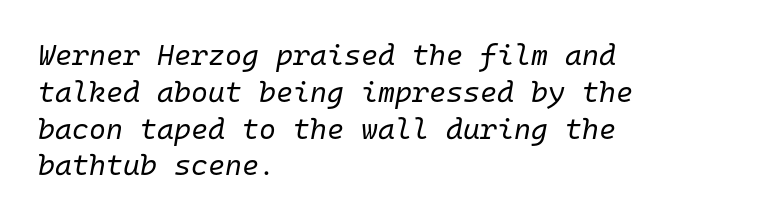
The image shows 29 px regular-weight type, italic (leaning right), monospaced; set left-aligned, normal line spacing (1.27x), normal letter spacing, not underlined; low stroke contrast and a medium x-height.
